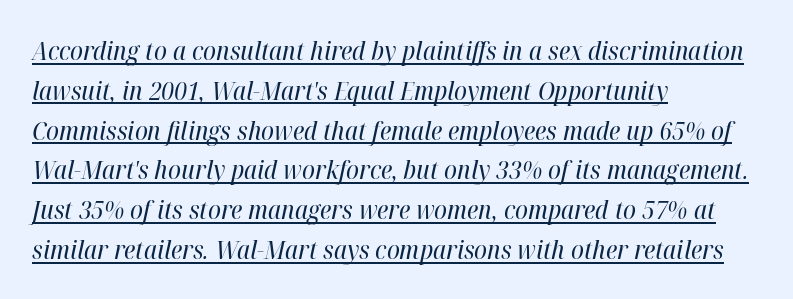
Q: Is the text bold? A: No.
Q: Is the text italic (slanted)? A: Yes, it leans right by about 12 degrees.
Q: Is the text underlined? A: Yes.
Q: How is the paragraph aligned? A: Left-aligned.
Q: Is the spacing between letters normal or unusually wide? A: Normal.
Q: Is the spacing between lines tight, normal or loose? A: Normal.
